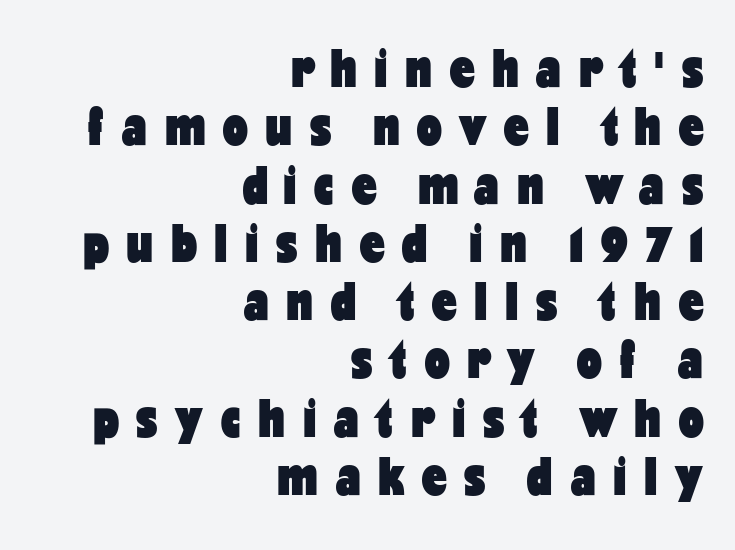
{"serif": "no", "italic": "no", "bold": "yes", "weight": "heavy", "width": "condensed", "stroke_contrast": "low", "x_height": "medium", "monospaced": "no", "underline": "no", "align": "right", "line_spacing": "tight", "line_spacing_ratio": 1.06, "letter_spacing": "wide", "letter_spacing_em": 0.32, "glyph_px": 55}
